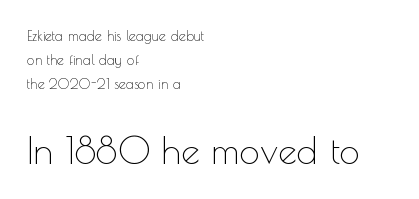
Do the characters align in a grid? No, the font is proportional. Underlining? Definitely not there. Does the bottom block carry the larger type? Yes, it does. This rendering leaves character spacing at its baseline value. Unlike a traditional serif, this face leaves its strokes unadorned. The typesetter chose a ragged-right arrangement here.
